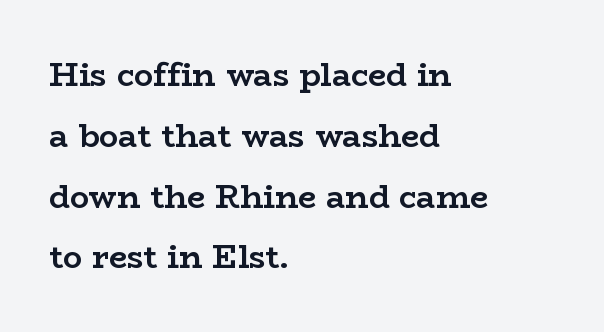
{"serif": "yes", "italic": "no", "bold": "yes", "weight": "semibold", "width": "wide", "stroke_contrast": "low", "x_height": "medium", "monospaced": "no", "underline": "no", "align": "left", "line_spacing": "loose", "line_spacing_ratio": 1.9, "letter_spacing": "normal", "letter_spacing_em": 0.0, "glyph_px": 32}
